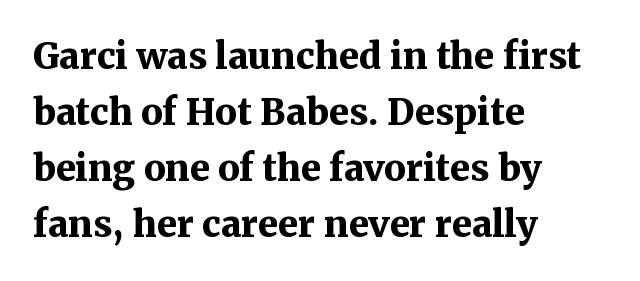
The image shows 36 px bold serif type, upright; set left-aligned, normal line spacing (1.56x), normal letter spacing, not underlined; medium stroke contrast and a medium x-height.
